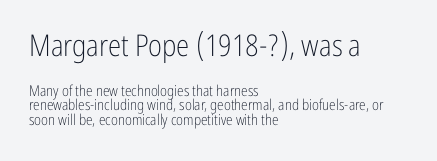
The image shows 30 px light, condensed sans-serif type, upright; set left-aligned, tight line spacing (0.96x), normal letter spacing, not underlined; the first (top) block is 2.0x larger; low stroke contrast and a medium x-height.
